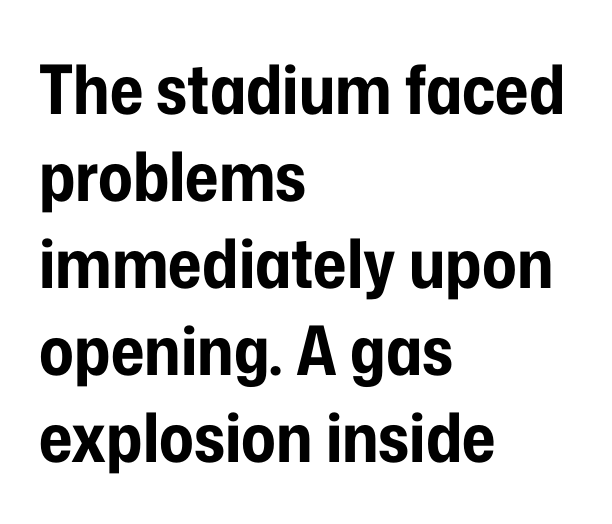
Q: Is the text bold? A: Yes.
Q: Is the text italic (slanted)? A: No, it is upright.
Q: Is the typeface a serif or a sans-serif typeface? A: Sans-serif.
Q: Is the text underlined? A: No.
Q: How is the paragraph aligned? A: Left-aligned.
Q: Is the spacing between letters normal or unusually wide? A: Normal.
Q: Is the spacing between lines tight, normal or loose? A: Normal.
Q: Width (condensed, normal, or wide)? A: Condensed.
Q: Stroke contrast? A: Low.
Q: x-height? A: Medium.
Q: Monospaced? A: No.
